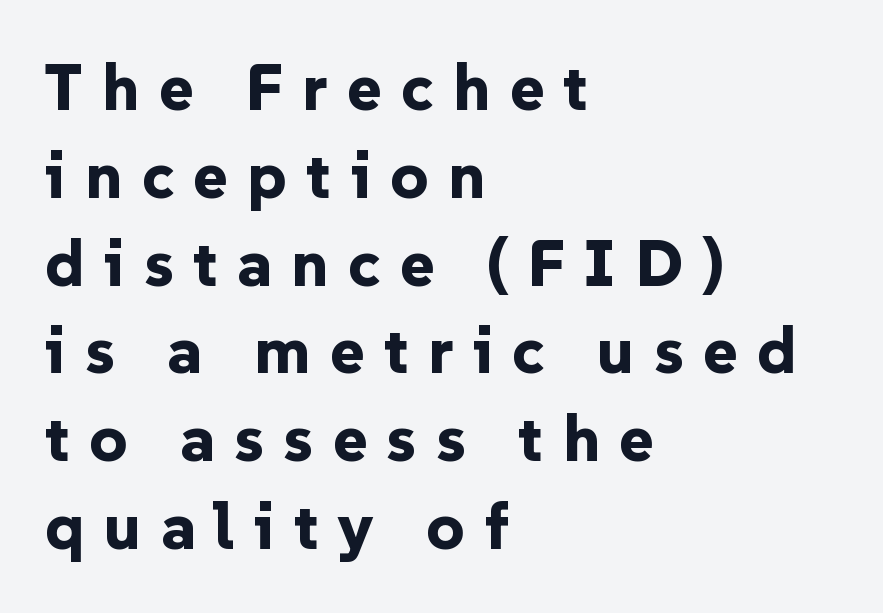
Normally led — the rows are evenly, conventionally spaced. No italicization has been applied; the sample stays upright. Caption: expanded tracking, letters set apart. In terms of letterform style, serifs are entirely absent. Each letter keeps its own natural width here, so spacing adapts to shape.
